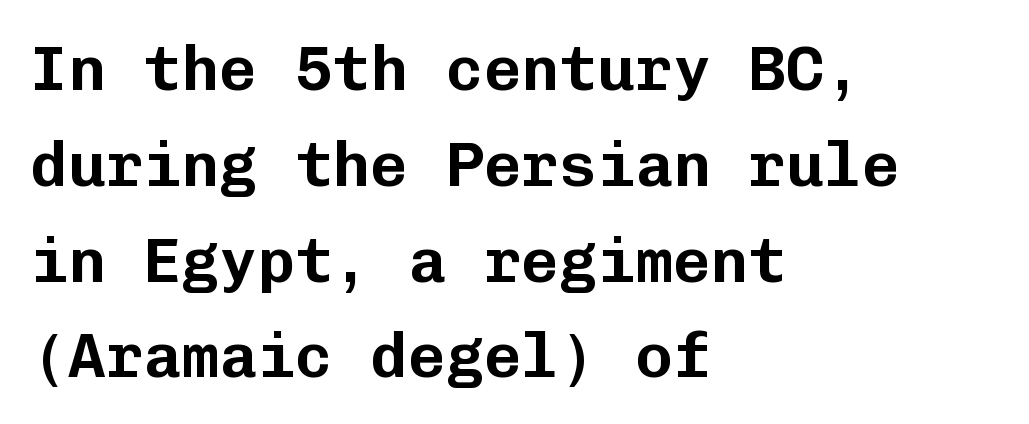
Q: Is the text italic (slanted)? A: No, it is upright.
Q: Is the typeface a serif or a sans-serif typeface? A: Sans-serif.
Q: Is the text underlined? A: No.
Q: How is the paragraph aligned? A: Left-aligned.
Q: Is the spacing between letters normal or unusually wide? A: Normal.
Q: Is the spacing between lines tight, normal or loose? A: Normal.
Q: Width (condensed, normal, or wide)? A: Normal.
Q: Stroke contrast? A: Low.
Q: x-height? A: Medium.
Q: Monospaced? A: Yes.
